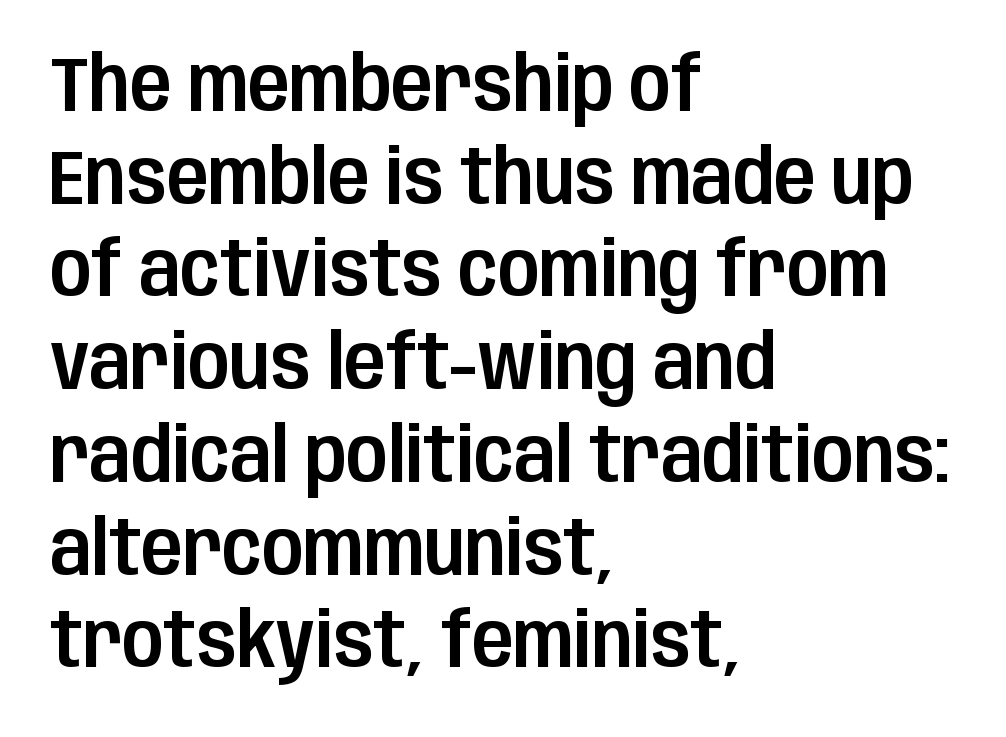
Q: Is the text italic (slanted)? A: No, it is upright.
Q: Is the typeface a serif or a sans-serif typeface? A: Sans-serif.
Q: Is the text underlined? A: No.
Q: How is the paragraph aligned? A: Left-aligned.
Q: Is the spacing between letters normal or unusually wide? A: Normal.
Q: Width (condensed, normal, or wide)? A: Condensed.
Q: Stroke contrast? A: Low.
Q: x-height? A: Large.
Q: Monospaced? A: No.
